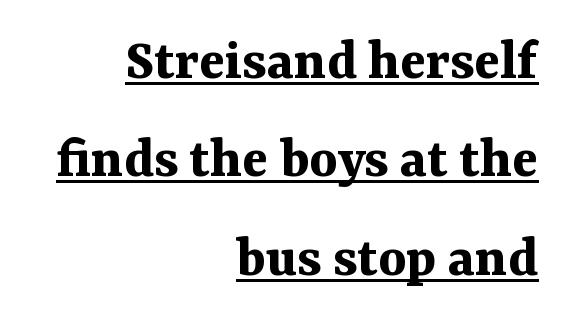
{"serif": "yes", "italic": "no", "bold": "yes", "weight": "bold", "width": "normal", "stroke_contrast": "medium", "x_height": "medium", "monospaced": "no", "underline": "yes", "align": "right", "line_spacing": "normal", "line_spacing_ratio": 1.64, "letter_spacing": "normal", "letter_spacing_em": 0.0, "glyph_px": 60}
